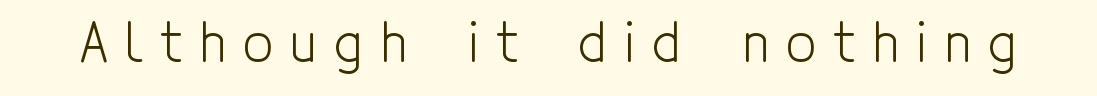
The text was rendered using a sans face with plain stroke endings. Designer's note — italics off, roman on. The space directly below the letters is spotless. These lines have a slow, spaced-out rhythm from letter to letter.
